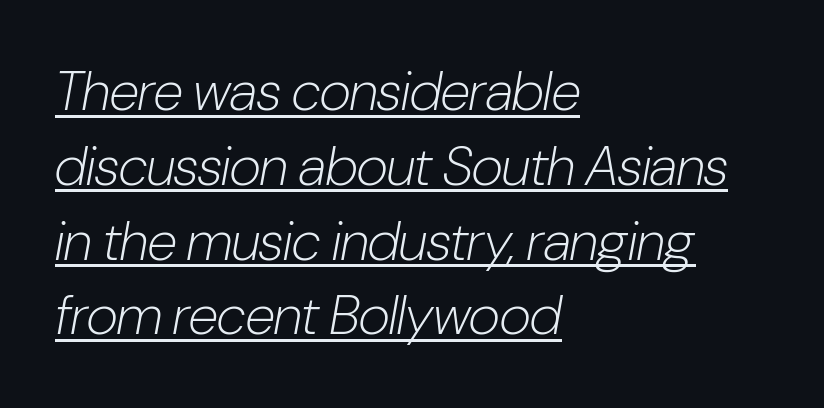
When letters slant like this, we call the style italic. Visually the block forms a straight wall on the left and a jagged coastline on the right. Is the type heavy? It reads as light-to-regular instead. Character widths vary here, with narrow letters taking less room than wide ones. The face used here appears with an underline applied. Evenly set lines give the paragraph a standard silhouette.
